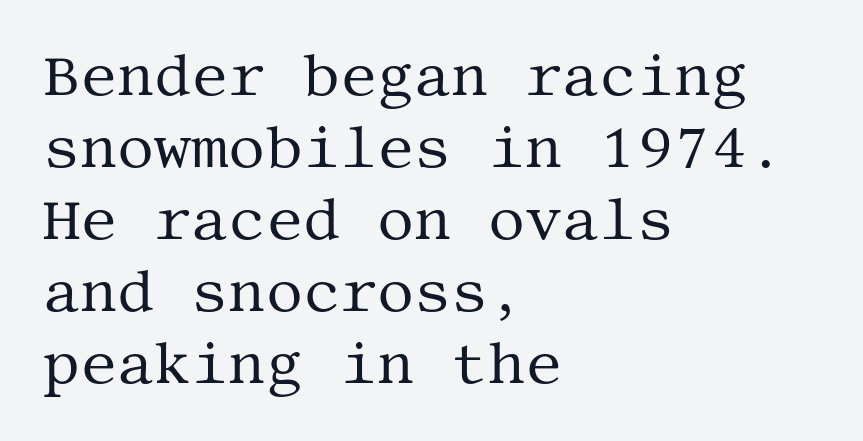
Q: Is the text bold? A: No.
Q: Is the text italic (slanted)? A: No, it is upright.
Q: Is the typeface a serif or a sans-serif typeface? A: Serif.
Q: Is the text underlined? A: No.
Q: How is the paragraph aligned? A: Left-aligned.
Q: Is the spacing between letters normal or unusually wide? A: Normal.
Q: Width (condensed, normal, or wide)? A: Normal.
Q: Stroke contrast? A: Medium.
Q: x-height? A: Large.
